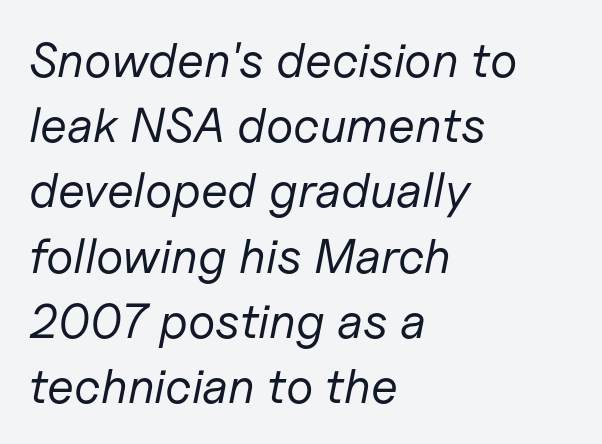
No extra ink here — the face is not bold. A typesetter would call this zero additional tracking. This rendering features lettering with no underline. Does the leading feel generous? No, just average. If you drew a line through each stem, it would be angled. The lines in this sample share a left origin and differ only in where they stop.
